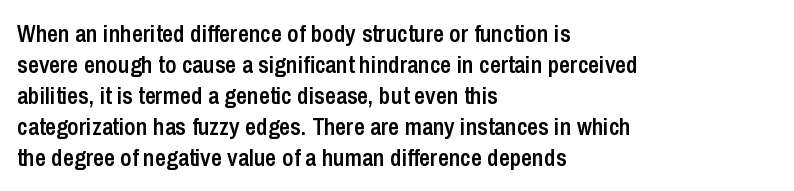
{"italic": "no", "bold": "semi", "underline": "no", "align": "left", "line_spacing": "normal", "line_spacing_ratio": 1.29, "letter_spacing": "normal", "letter_spacing_em": 0.0, "glyph_px": 24}
